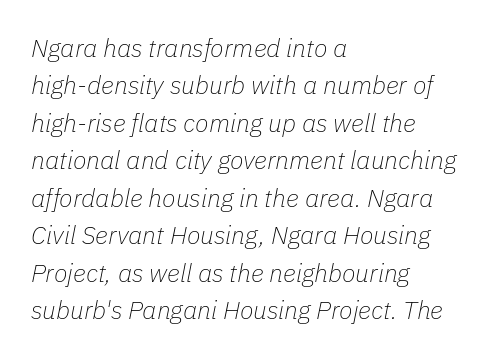
{"italic": "yes", "lean": "right", "slant_degrees": 11, "bold": "no", "underline": "no", "align": "left", "line_spacing": "normal", "line_spacing_ratio": 1.5, "letter_spacing": "normal", "letter_spacing_em": 0.0, "glyph_px": 25}
